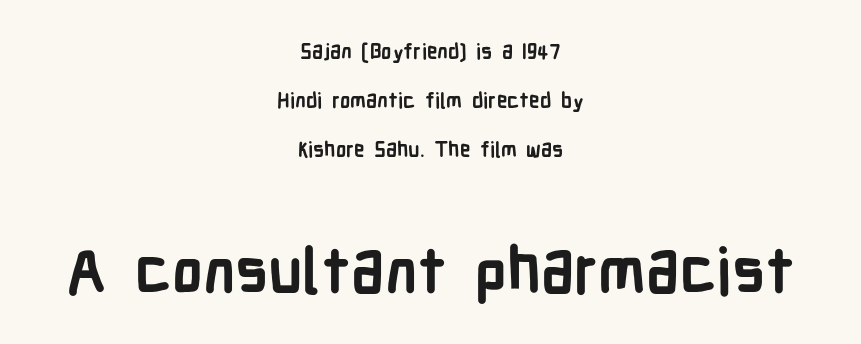
Think of a printed novel: that variable character pitch is what you see here. Lines of text with bare space underneath. Caption: upper text group reduced, lower text group enlarged. Caption: standard tracking, unaltered.
